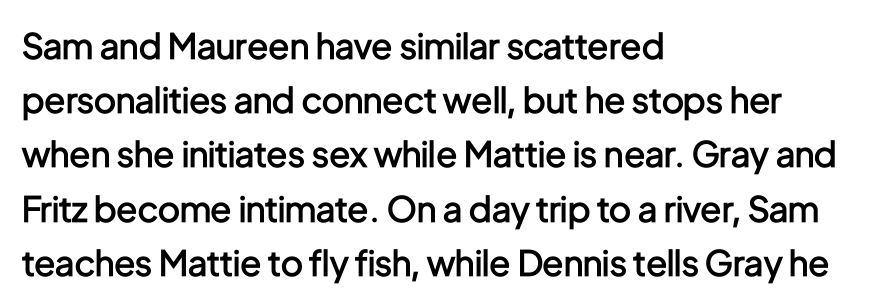
Rows of type keep a routine distance in the vertical direction. A typesetter would call this proportional, since set widths differ per character. Posture: upright roman. Rule under the text: the space is simply empty. Casual observation: everything's shoved over to the left. Serif or sans? Sans — the stroke terminals are bare.
